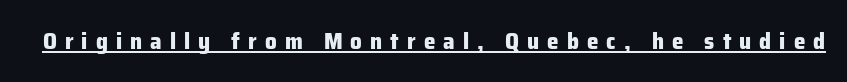
{"italic": "no", "bold": "yes", "underline": "yes", "letter_spacing": "wide", "letter_spacing_em": 0.35, "glyph_px": 23}
